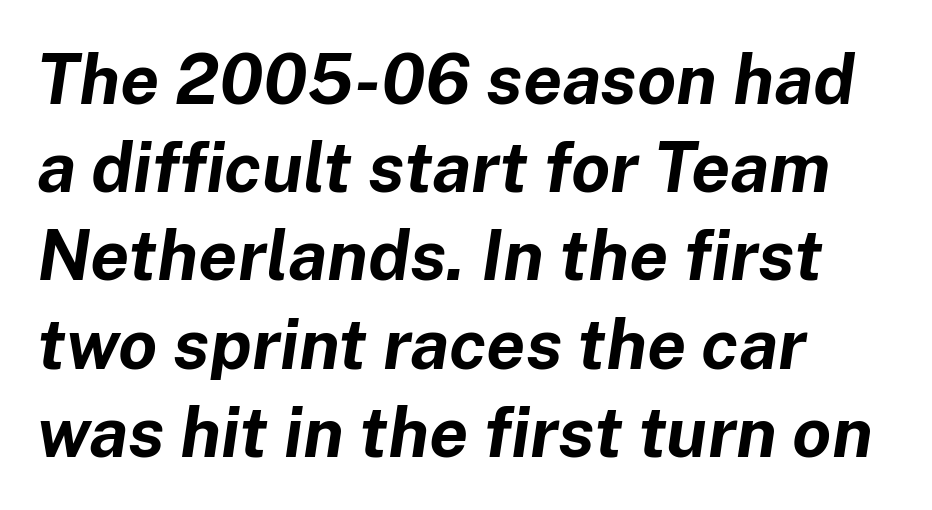
The image shows 70 px bold type, italic (leaning right); set left-aligned, normal line spacing (1.26x), normal letter spacing, not underlined; low stroke contrast and a medium x-height.
